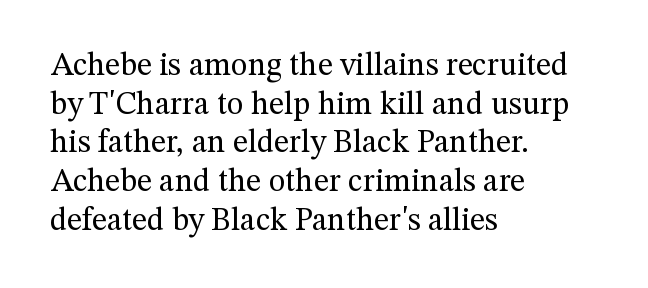
{"serif": "yes", "italic": "no", "bold": "no", "weight": "regular", "width": "normal", "stroke_contrast": "medium", "x_height": "medium", "monospaced": "no", "underline": "no", "align": "left", "line_spacing_ratio": 1.21, "letter_spacing": "normal", "letter_spacing_em": 0.0, "glyph_px": 32}
